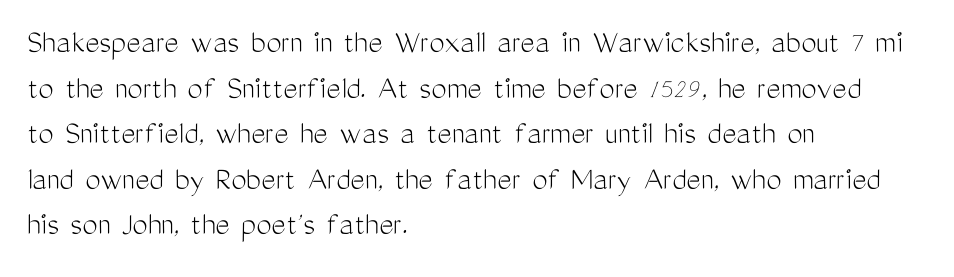
Q: Is the text bold? A: No.
Q: Is the text italic (slanted)? A: No, it is upright.
Q: Is the typeface a serif or a sans-serif typeface? A: Sans-serif.
Q: Is the text underlined? A: No.
Q: How is the paragraph aligned? A: Left-aligned.
Q: Is the spacing between letters normal or unusually wide? A: Normal.
Q: Is the spacing between lines tight, normal or loose? A: Normal.
Q: Width (condensed, normal, or wide)? A: Condensed.
Q: Stroke contrast? A: Medium.
Q: x-height? A: Medium.
Q: Monospaced? A: No.
